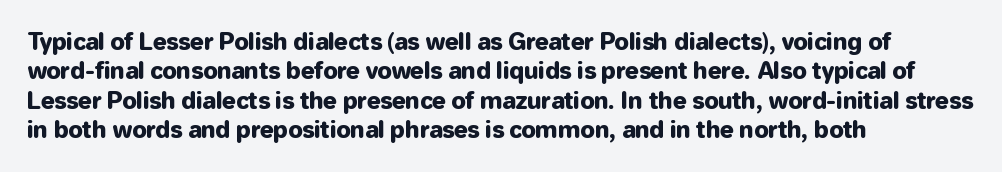
{"italic": "no", "underline": "no", "align": "left", "line_spacing": "normal", "line_spacing_ratio": 1.28, "letter_spacing": "normal", "letter_spacing_em": 0.0, "glyph_px": 23}
